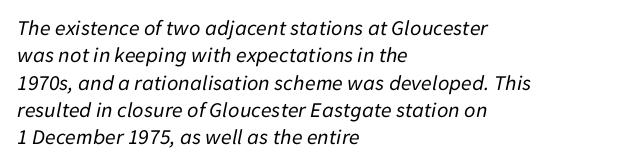
Q: Is the text bold? A: No.
Q: Is the text italic (slanted)? A: Yes, it leans right by about 11 degrees.
Q: Is the text underlined? A: No.
Q: How is the paragraph aligned? A: Left-aligned.
Q: Is the spacing between letters normal or unusually wide? A: Normal.
